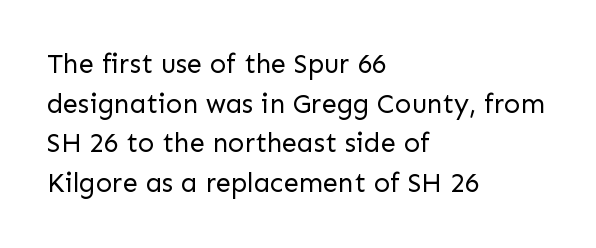
Notice how descenders clear the ascenders below comfortably — that's standard leading. Inter-character spacing is left at the font's built-in metrics. Bare-footed words on every line. The strokes are not fattened; the text isn't bold. A student would call this left alignment; a typographer would say flush left, rag right.
